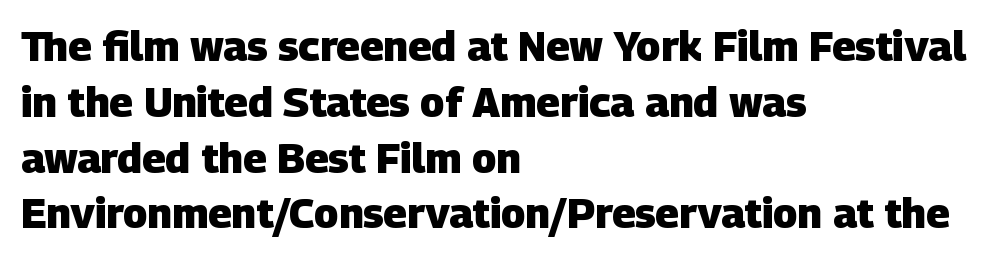
Q: Is the text bold? A: Yes.
Q: Is the typeface a serif or a sans-serif typeface? A: Sans-serif.
Q: Is the text underlined? A: No.
Q: How is the paragraph aligned? A: Left-aligned.
Q: Is the spacing between letters normal or unusually wide? A: Normal.
Q: Is the spacing between lines tight, normal or loose? A: Normal.
Q: Width (condensed, normal, or wide)? A: Normal.
Q: Stroke contrast? A: Low.
Q: x-height? A: Large.
Q: Monospaced? A: No.
